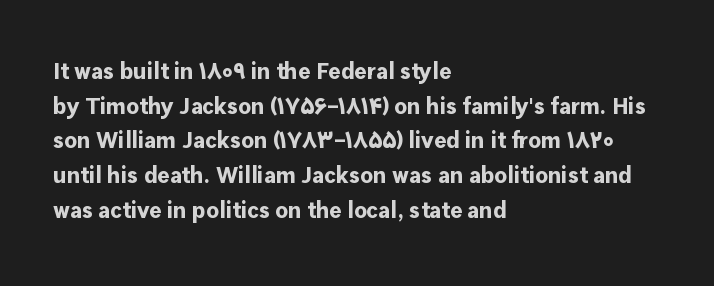
{"italic": "no", "bold": "yes", "underline": "no", "align": "left", "line_spacing": "normal", "line_spacing_ratio": 1.51, "letter_spacing": "normal", "letter_spacing_em": 0.0, "glyph_px": 23}
